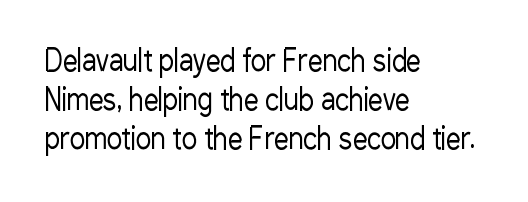
The type is set solid horizontally, with unmodified tracking. The strokes are not fattened; the text isn't bold. Examine the stroke ends and you'll find no serifs. Note the varied advance widths — an 'i' is clearly narrower than an 'm'. Glance below the letters and you will spot only blank space.
